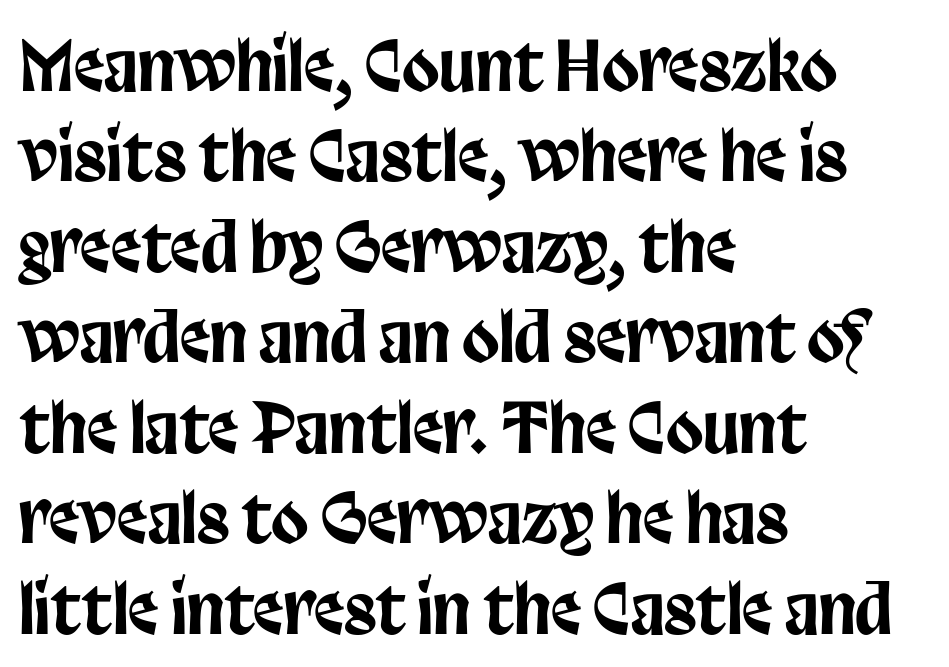
Q: Is the text italic (slanted)? A: No, it is upright.
Q: Is the typeface a serif or a sans-serif typeface? A: Sans-serif.
Q: Is the text underlined? A: No.
Q: How is the paragraph aligned? A: Left-aligned.
Q: Is the spacing between letters normal or unusually wide? A: Normal.
Q: Is the spacing between lines tight, normal or loose? A: Normal.
Q: Width (condensed, normal, or wide)? A: Condensed.
Q: Stroke contrast? A: Low.
Q: x-height? A: Large.
Q: Monospaced? A: No.
